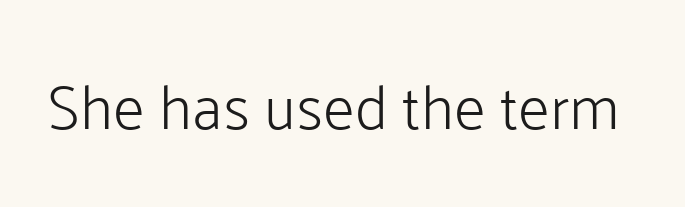
Q: Is the text bold? A: No.
Q: Is the text italic (slanted)? A: No, it is upright.
Q: Is the typeface a serif or a sans-serif typeface? A: Sans-serif.
Q: Is the text underlined? A: No.
Q: Is the spacing between letters normal or unusually wide? A: Normal.
Q: Width (condensed, normal, or wide)? A: Normal.
Q: Stroke contrast? A: Low.
Q: x-height? A: Medium.
Q: Monospaced? A: No.
